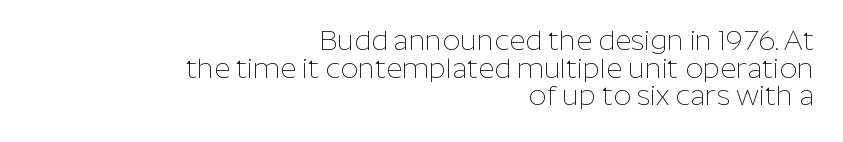
{"serif": "no", "italic": "no", "bold": "no", "weight": "thin", "width": "normal", "stroke_contrast": "low", "x_height": "medium", "monospaced": "no", "underline": "no", "align": "right", "line_spacing": "tight", "line_spacing_ratio": 0.99, "letter_spacing": "normal", "letter_spacing_em": 0.0, "glyph_px": 28}
